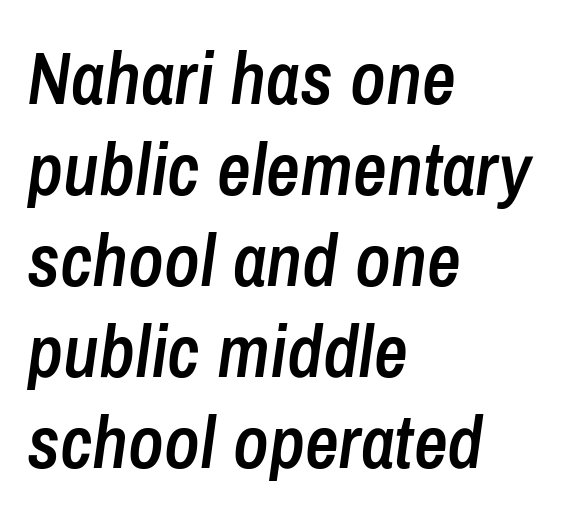
{"italic": "yes", "lean": "right", "slant_degrees": 8, "bold": "semi", "weight": "semibold", "width": "condensed", "stroke_contrast": "low", "x_height": "medium", "monospaced": "no", "underline": "no", "align": "left", "line_spacing_ratio": 1.23, "letter_spacing": "normal", "letter_spacing_em": 0.0, "glyph_px": 74}
